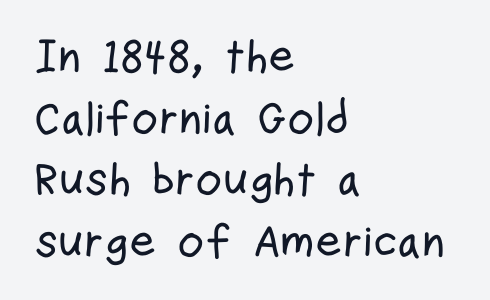
Q: Is the text italic (slanted)? A: No, it is upright.
Q: Is the typeface a serif or a sans-serif typeface? A: Sans-serif.
Q: Is the text underlined? A: No.
Q: How is the paragraph aligned? A: Left-aligned.
Q: Is the spacing between letters normal or unusually wide? A: Normal.
Q: Is the spacing between lines tight, normal or loose? A: Normal.
Q: Width (condensed, normal, or wide)? A: Condensed.
Q: Stroke contrast? A: Low.
Q: x-height? A: Medium.
Q: Monospaced? A: No.
